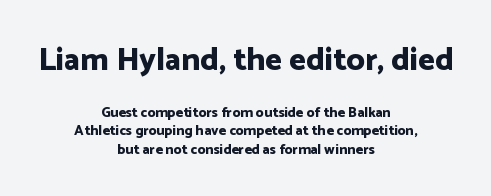
Q: Is the text bold? A: Yes.
Q: Is the text italic (slanted)? A: No, it is upright.
Q: Is the typeface a serif or a sans-serif typeface? A: Sans-serif.
Q: Is the text underlined? A: No.
Q: How is the paragraph aligned? A: Centered.
Q: Is the spacing between letters normal or unusually wide? A: Normal.
Q: Is the spacing between lines tight, normal or loose? A: Normal.
Q: Which block of text is set in a larger size, the first (top) or the second (bottom)? A: The first (top) one.
Q: Width (condensed, normal, or wide)? A: Normal.
Q: Stroke contrast? A: Low.
Q: x-height? A: Medium.
Q: Monospaced? A: No.
